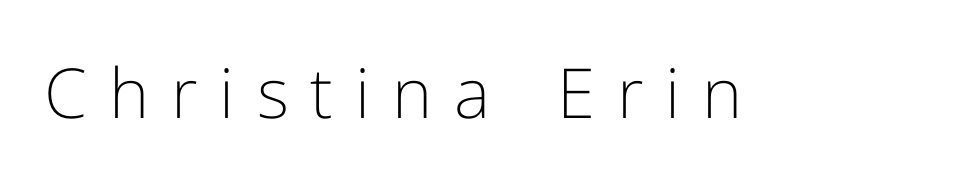
Q: Is the text bold? A: No.
Q: Is the text italic (slanted)? A: No, it is upright.
Q: Is the typeface a serif or a sans-serif typeface? A: Sans-serif.
Q: Is the text underlined? A: No.
Q: Is the spacing between letters normal or unusually wide? A: Unusually wide.
Q: Width (condensed, normal, or wide)? A: Normal.
Q: Stroke contrast? A: Low.
Q: x-height? A: Medium.
Q: Monospaced? A: No.
